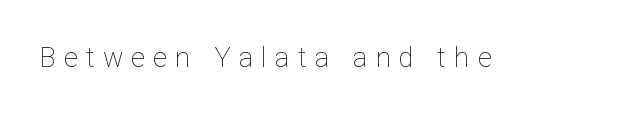
The image shows 27 px text type, upright; set unusually wide letter spacing (+0.31 em), not underlined.
